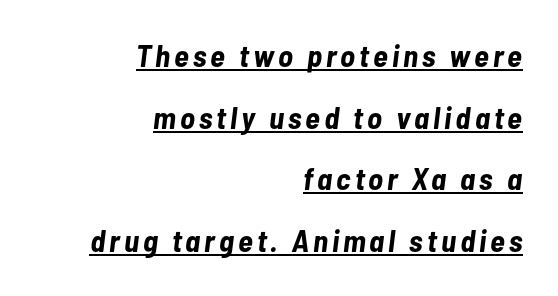
Q: Is the text bold? A: Yes.
Q: Is the text italic (slanted)? A: Yes, it leans right by about 7 degrees.
Q: Is the text underlined? A: Yes.
Q: How is the paragraph aligned? A: Right-aligned.
Q: Is the spacing between lines tight, normal or loose? A: Loose.
Q: Width (condensed, normal, or wide)? A: Condensed.
Q: Stroke contrast? A: Low.
Q: x-height? A: Medium.
Q: Monospaced? A: No.
